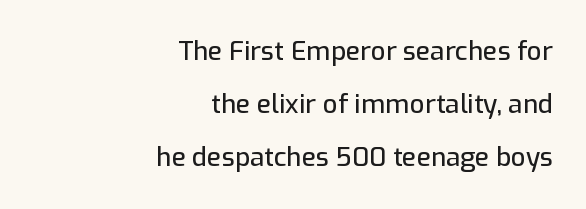
The passage shown is not underscored anywhere. This sample is right-justified, so line beginnings fall wherever the words allow. Tracking here is standard; glyphs follow each other at the usual distance. Whoever set this chose breathing room over compactness in the vertical rhythm.
